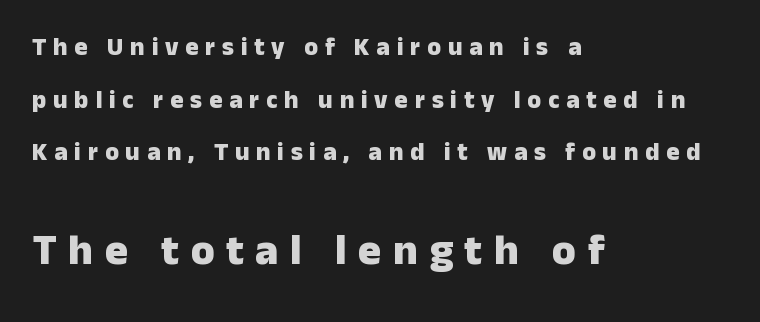
Weight check: bold — yes, fully. The type sits square on the baseline with zero lean. Caption: multi-line text, flush left, ragged right. You could not count columns in this text — the font is proportionally spaced. Plain, unruled lines of type.
